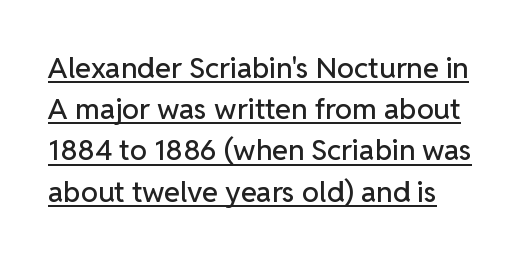
{"serif": "no", "italic": "no", "width": "normal", "stroke_contrast": "low", "x_height": "medium", "monospaced": "no", "underline": "yes", "align": "left", "line_spacing": "normal", "line_spacing_ratio": 1.42, "letter_spacing": "normal", "letter_spacing_em": 0.0, "glyph_px": 29}
